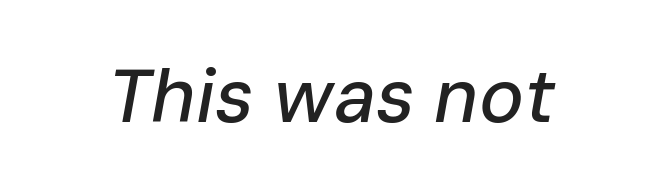
Q: Is the text italic (slanted)? A: Yes, it leans right by about 10 degrees.
Q: Is the text underlined? A: No.
Q: Is the spacing between letters normal or unusually wide? A: Normal.
Q: Width (condensed, normal, or wide)? A: Normal.
Q: Stroke contrast? A: Low.
Q: x-height? A: Medium.
Q: Monospaced? A: No.
